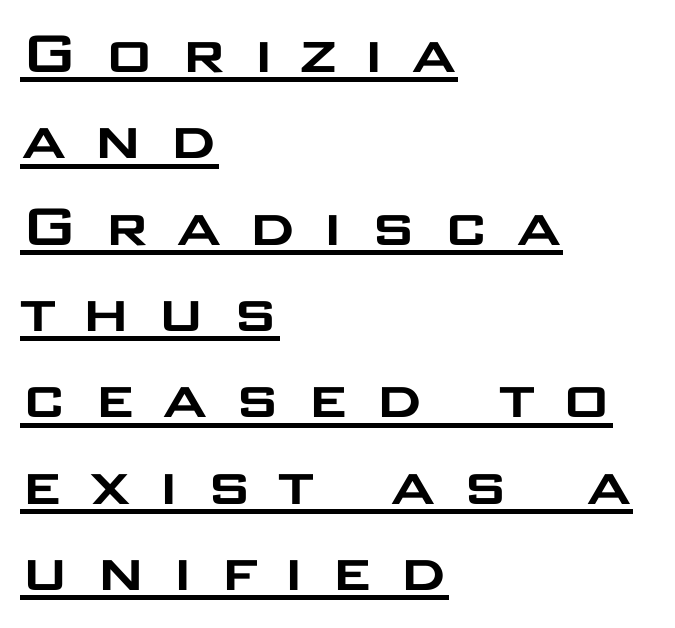
Compared with undecorated copy, this sample adds a rule below the words. Posture: vertical. Left-aligned paragraph, ragged on the right. The letters advance in unequal steps, a hallmark of proportional type.
